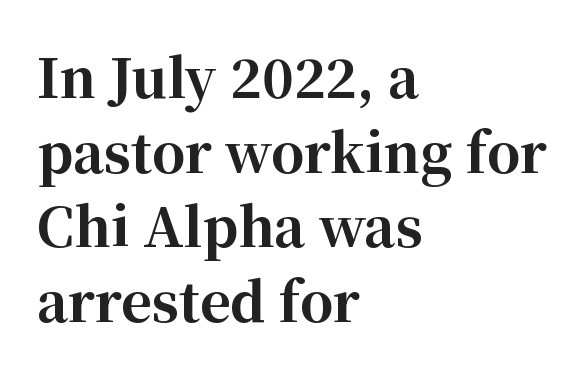
The font is running at its bold setting. The passage is arranged the way most books set body copy — flush left. Tall strokes in this sample are plumb rather than angled. A typesetter would label this face a serif. What's the leading like? Ordinary, nothing unusual.
